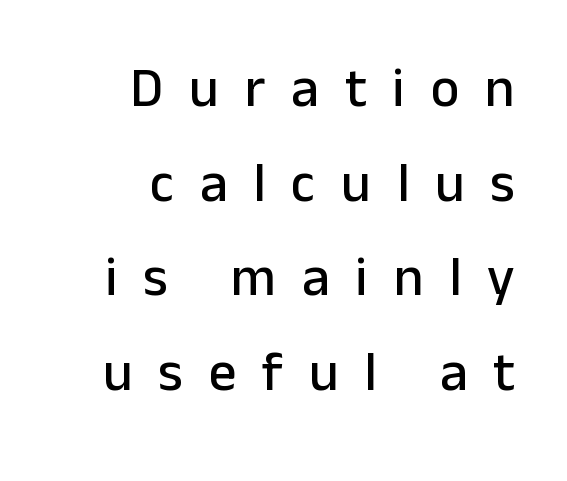
Examine the stroke ends and you'll find no serifs. Looks like regular typesetting: each glyph gets only the width it needs. This rendering features lettering with no underline. Reading down the block, your eye finds every line finishing at a fixed right position. Upright lettering throughout. How are the letters spaced? Widely, with obvious added tracking.
